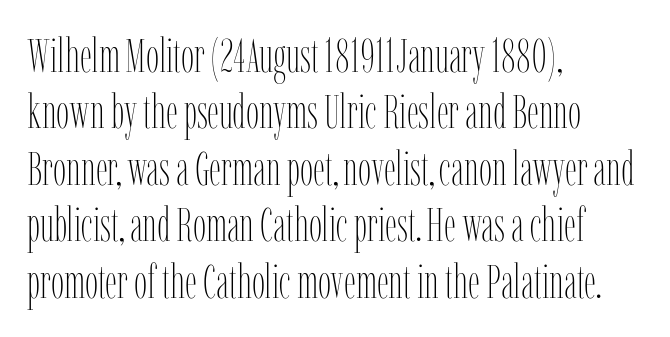
The rendering keeps characters at their native spacing. Posture: vertical. Do the characters align in a grid? No, the font is proportional. Plain, unruled lines of type.
